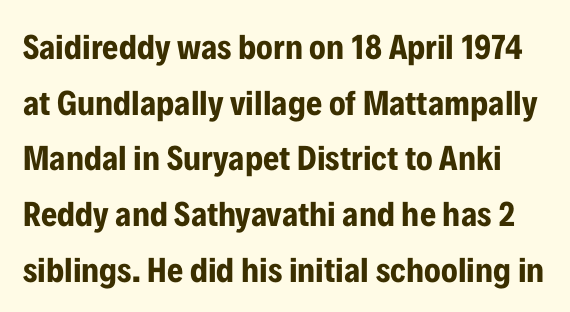
{"serif": "no", "italic": "no", "bold": "yes", "weight": "bold", "width": "condensed", "stroke_contrast": "low", "x_height": "medium", "monospaced": "no", "underline": "no", "line_spacing": "normal", "line_spacing_ratio": 1.59, "letter_spacing": "normal", "letter_spacing_em": 0.0, "glyph_px": 35}
